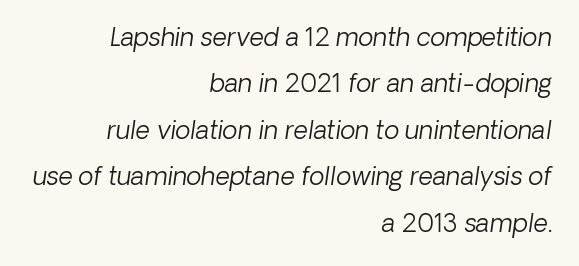
What stands out about the letter spacing? Nothing — it is the standard amount. Yep, that's italic — everything's leaning. The text block is weighted toward the right margin, trailing off unevenly leftward. The words here are not underlined.
